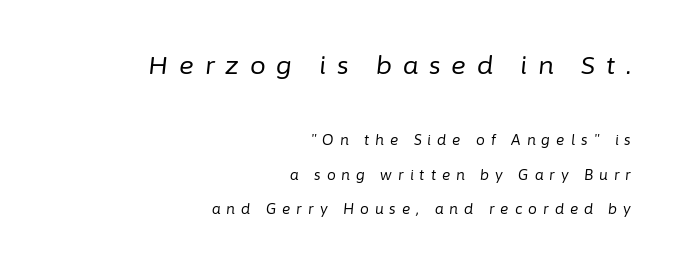
Q: Is the text bold? A: No.
Q: Is the text italic (slanted)? A: Yes, it leans right by about 6 degrees.
Q: Is the text underlined? A: No.
Q: How is the paragraph aligned? A: Right-aligned.
Q: Is the spacing between letters normal or unusually wide? A: Unusually wide.
Q: Is the spacing between lines tight, normal or loose? A: Loose.
Q: Which block of text is set in a larger size, the first (top) or the second (bottom)? A: The first (top) one.
